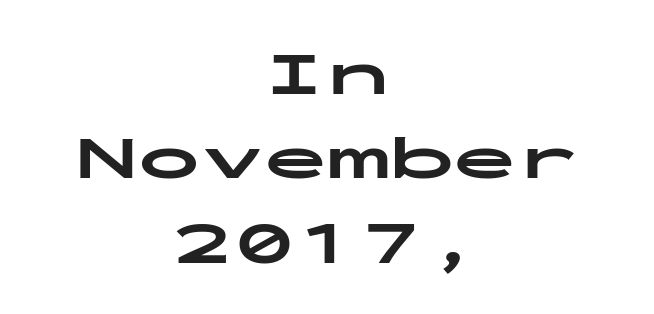
The image shows 63 px bold, wide sans-serif type, upright, monospaced; set centered, normal line spacing (1.34x), normal letter spacing, not underlined; low stroke contrast and a medium x-height.
